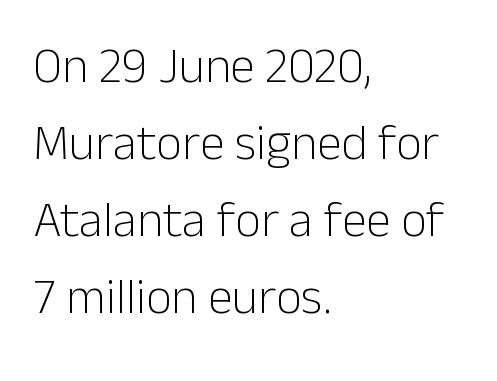
Q: Is the text bold? A: No.
Q: Is the text italic (slanted)? A: No, it is upright.
Q: Is the typeface a serif or a sans-serif typeface? A: Sans-serif.
Q: Is the text underlined? A: No.
Q: How is the paragraph aligned? A: Left-aligned.
Q: Is the spacing between letters normal or unusually wide? A: Normal.
Q: Is the spacing between lines tight, normal or loose? A: Normal.
Q: Width (condensed, normal, or wide)? A: Normal.
Q: Stroke contrast? A: Low.
Q: x-height? A: Medium.
Q: Monospaced? A: No.
